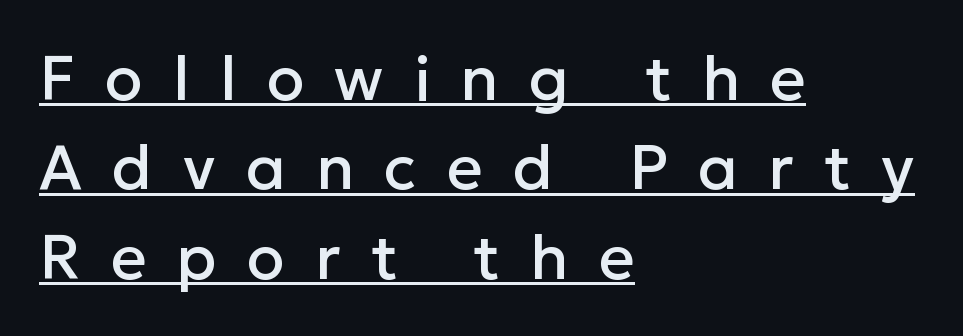
Q: Is the text italic (slanted)? A: No, it is upright.
Q: Is the typeface a serif or a sans-serif typeface? A: Sans-serif.
Q: Is the text underlined? A: Yes.
Q: How is the paragraph aligned? A: Left-aligned.
Q: Is the spacing between letters normal or unusually wide? A: Unusually wide.
Q: Is the spacing between lines tight, normal or loose? A: Normal.
Q: Width (condensed, normal, or wide)? A: Normal.
Q: Stroke contrast? A: Low.
Q: x-height? A: Medium.
Q: Monospaced? A: No.
